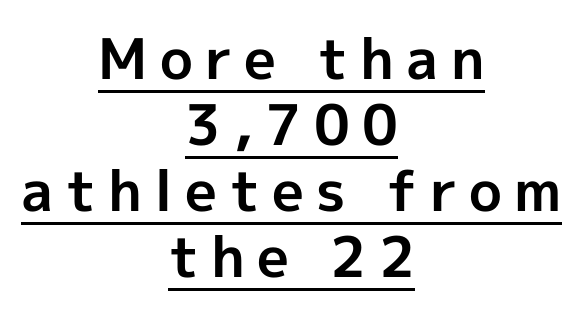
{"serif": "no", "italic": "no", "bold": "yes", "weight": "bold", "width": "normal", "x_height": "medium", "monospaced": "no", "underline": "yes", "align": "center", "line_spacing_ratio": 1.18, "letter_spacing": "wide", "letter_spacing_em": 0.22, "glyph_px": 56}
